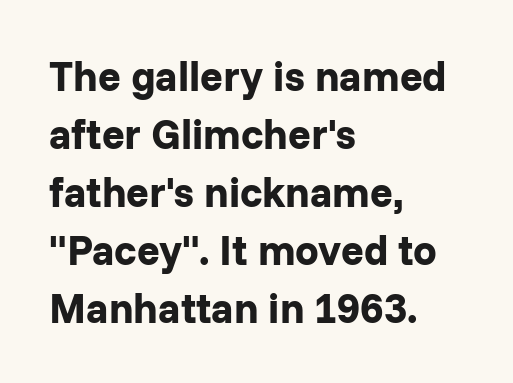
{"serif": "no", "italic": "no", "bold": "yes", "weight": "bold", "width": "normal", "stroke_contrast": "low", "x_height": "medium", "monospaced": "no", "underline": "no", "align": "left", "line_spacing": "normal", "line_spacing_ratio": 1.38, "letter_spacing": "normal", "letter_spacing_em": 0.0, "glyph_px": 42}
